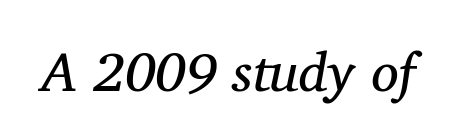
The image shows 55 px regular-weight serif type, italic (leaning right); set normal letter spacing, not underlined; medium stroke contrast and a medium x-height.
